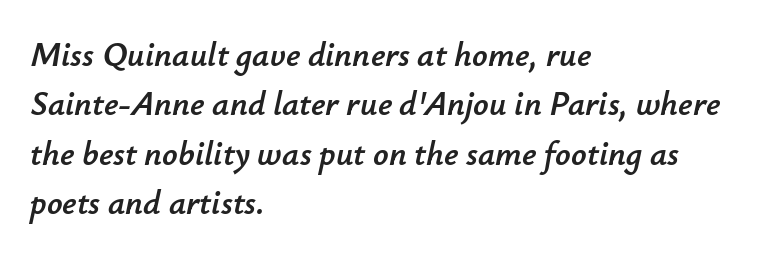
{"italic": "yes", "lean": "right", "slant_degrees": 12, "width": "normal", "stroke_contrast": "low", "x_height": "small", "monospaced": "no", "underline": "no", "align": "left", "line_spacing": "normal", "line_spacing_ratio": 1.45, "letter_spacing": "normal", "letter_spacing_em": 0.0, "glyph_px": 34}
